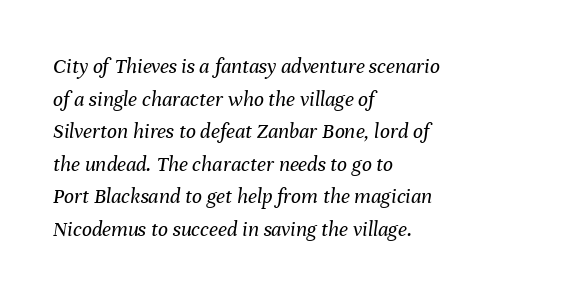
The image shows 22 px text type, italic (leaning right); set left-aligned, normal line spacing (1.48x), normal letter spacing, not underlined.
